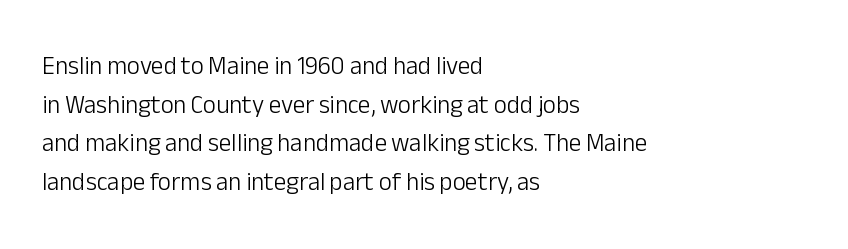
Notice how descenders clear the ascenders below comfortably — that's standard leading. Posture: vertical. Letter spacing: default. This rendering uses left alignment, leaving the right contour irregular.
